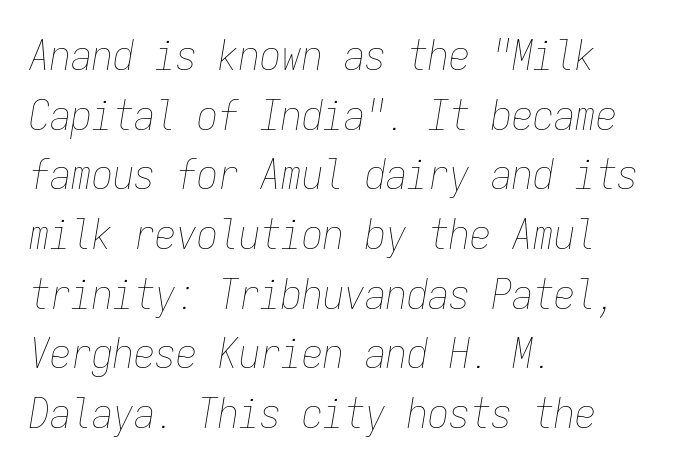
Q: Is the text bold? A: No.
Q: Is the text italic (slanted)? A: Yes, it leans right by about 9 degrees.
Q: Is the text underlined? A: No.
Q: How is the paragraph aligned? A: Left-aligned.
Q: Is the spacing between letters normal or unusually wide? A: Normal.
Q: Is the spacing between lines tight, normal or loose? A: Normal.
Q: Width (condensed, normal, or wide)? A: Condensed.
Q: Stroke contrast? A: Low.
Q: x-height? A: Medium.
Q: Monospaced? A: Yes.
